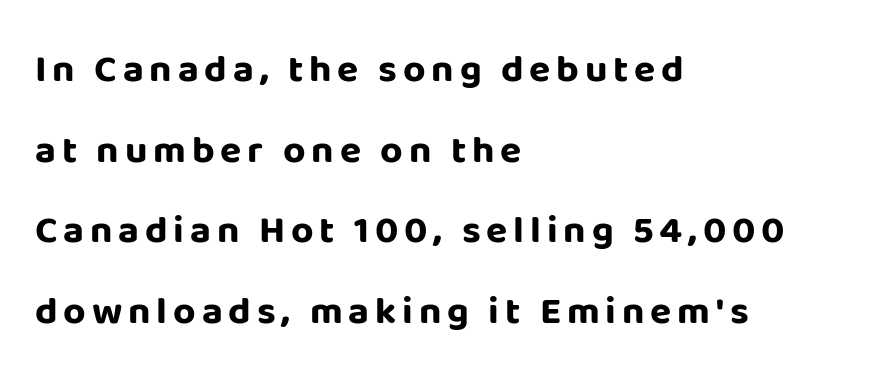
Q: Is the text bold? A: Yes.
Q: Is the text italic (slanted)? A: No, it is upright.
Q: Is the typeface a serif or a sans-serif typeface? A: Sans-serif.
Q: Is the text underlined? A: No.
Q: How is the paragraph aligned? A: Left-aligned.
Q: Is the spacing between lines tight, normal or loose? A: Loose.
Q: Width (condensed, normal, or wide)? A: Normal.
Q: Stroke contrast? A: Low.
Q: x-height? A: Large.
Q: Monospaced? A: No.
